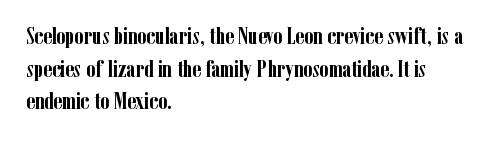
The image shows 23 px bold type, upright; set left-aligned, normal line spacing (1.42x), normal letter spacing, not underlined.
